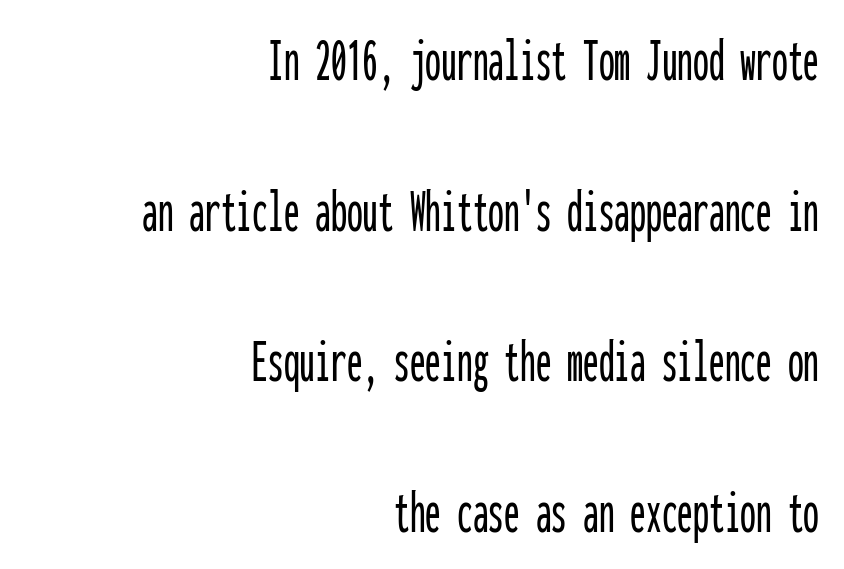
The image shows 63 px condensed sans-serif type, upright, monospaced; set right-aligned, loose line spacing (2.39x), normal letter spacing, not underlined; low stroke contrast and a medium x-height.
